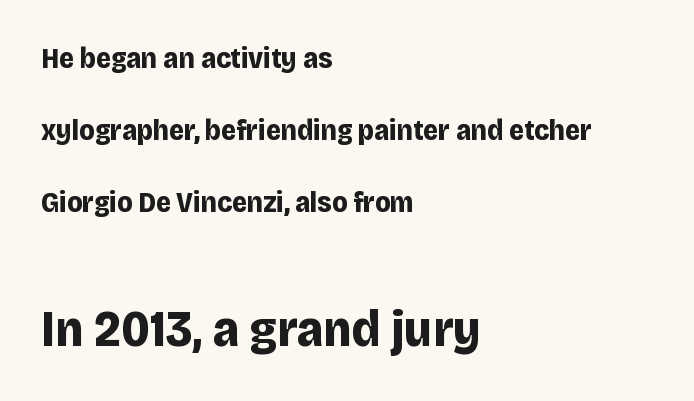
Q: Is the text bold? A: Yes.
Q: Is the text italic (slanted)? A: No, it is upright.
Q: Is the typeface a serif or a sans-serif typeface? A: Sans-serif.
Q: Is the text underlined? A: No.
Q: How is the paragraph aligned? A: Left-aligned.
Q: Is the spacing between letters normal or unusually wide? A: Normal.
Q: Is the spacing between lines tight, normal or loose? A: Loose.
Q: Which block of text is set in a larger size, the first (top) or the second (bottom)? A: The second (bottom) one.
Q: Width (condensed, normal, or wide)? A: Normal.
Q: Stroke contrast? A: Low.
Q: x-height? A: Large.
Q: Monospaced? A: No.
